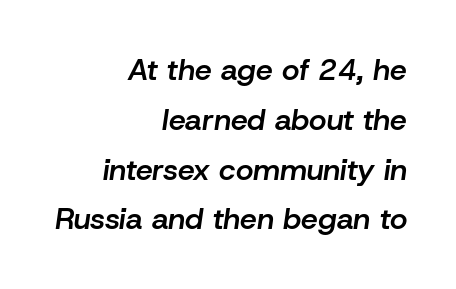
Q: Is the text bold? A: Semi-bold.
Q: Is the text italic (slanted)? A: Yes, it leans right by about 8 degrees.
Q: Is the text underlined? A: No.
Q: How is the paragraph aligned? A: Right-aligned.
Q: Is the spacing between letters normal or unusually wide? A: Normal.
Q: Is the spacing between lines tight, normal or loose? A: Normal.
Q: Width (condensed, normal, or wide)? A: Normal.
Q: Stroke contrast? A: Low.
Q: x-height? A: Medium.
Q: Monospaced? A: No.
